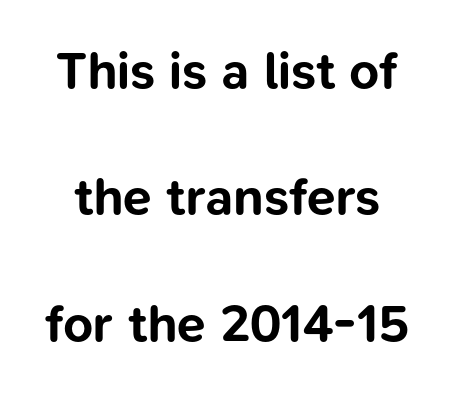
A typesetter would call this leading open, well beyond the default. Proportional: the letters do not fall into vertical columns. Compared with typical body copy, the letter spacing here is the same. This sample uses an upright cut, with every glyph sitting square on the baseline. The strip under each line holds only bare page. Pretty heavy lettering here — definitely bold.
